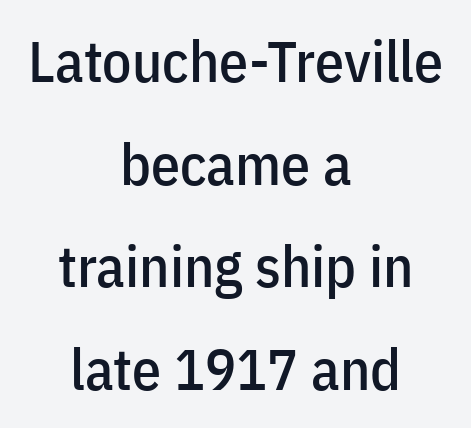
Caption: standard tracking, unaltered. Spacing verdict: proportional, widths tailored to each character. Nope, no serifs anywhere on these letters. Line starts and ends both wander, symmetrically. Has an underline been added? It has not. Unlike italic type, these characters show no tilt at all.
